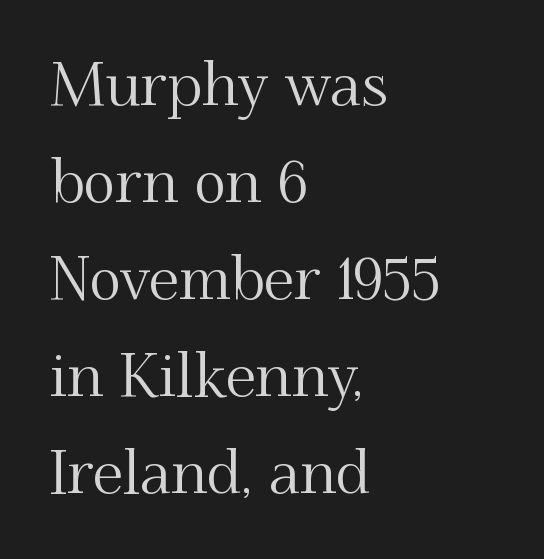
Character widths vary here, with narrow letters taking less room than wide ones. Here the glyphs are tracked normally, forming tight word shapes. Unmarked baselines from the first word to the last. Tall strokes in this sample are plumb rather than angled.
